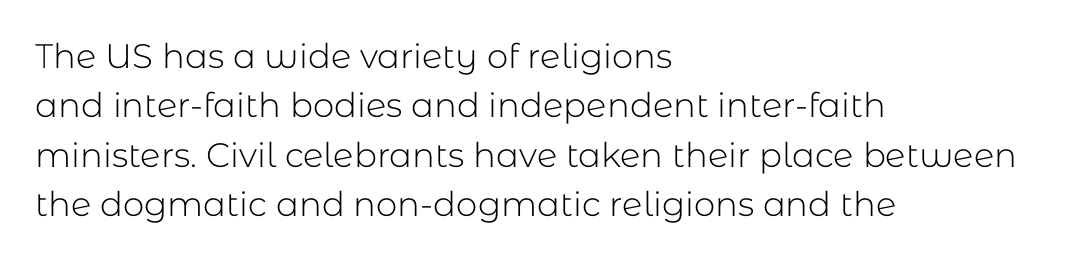
{"serif": "no", "italic": "no", "bold": "no", "weight": "light", "width": "normal", "stroke_contrast": "low", "x_height": "medium", "monospaced": "no", "underline": "no", "align": "left", "line_spacing": "normal", "line_spacing_ratio": 1.45, "letter_spacing": "normal", "letter_spacing_em": 0.0, "glyph_px": 34}
